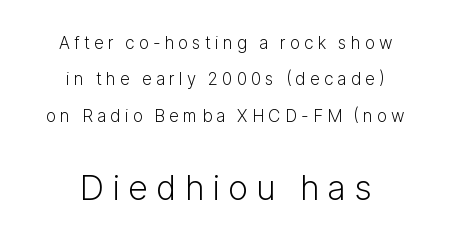
The image shows 34 px light sans-serif type, upright; set centered, loose line spacing (2.14x), unusually wide letter spacing (+0.24 em), not underlined; the second (bottom) block is 2.0x larger; low stroke contrast and a medium x-height.
